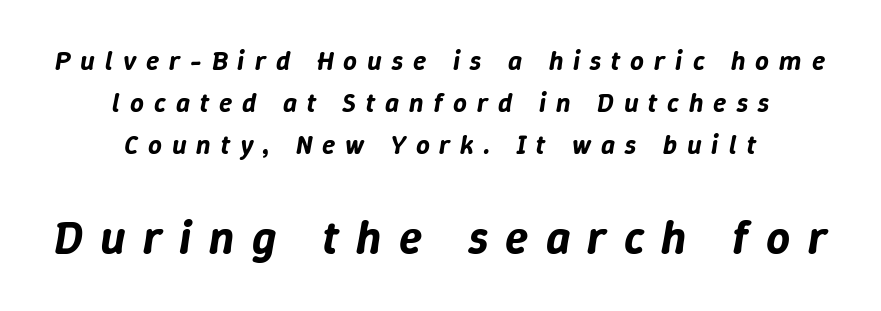
Q: Is the text italic (slanted)? A: Yes, it leans right by about 9 degrees.
Q: Is the text underlined? A: No.
Q: How is the paragraph aligned? A: Centered.
Q: Is the spacing between letters normal or unusually wide? A: Unusually wide.
Q: Is the spacing between lines tight, normal or loose? A: Normal.
Q: Which block of text is set in a larger size, the first (top) or the second (bottom)? A: The second (bottom) one.
Q: Width (condensed, normal, or wide)? A: Normal.
Q: Stroke contrast? A: Low.
Q: x-height? A: Medium.
Q: Monospaced? A: No.
